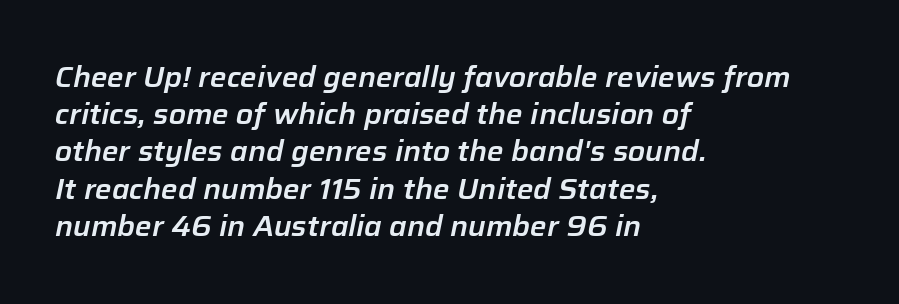
{"italic": "yes", "lean": "right", "slant_degrees": 12, "width": "normal", "stroke_contrast": "low", "x_height": "medium", "monospaced": "no", "underline": "no", "align": "left", "line_spacing": "normal", "line_spacing_ratio": 1.33, "letter_spacing": "normal", "letter_spacing_em": 0.0, "glyph_px": 28}
